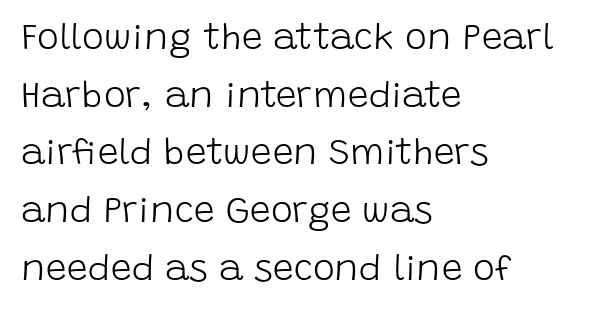
Short and long lines alike share a common starting point at left. Inter-character spacing is left at the font's built-in metrics. Whoever set this chose a conventional vertical rhythm. Character widths vary here, with narrow letters taking less room than wide ones. The passage shown is not underscored anywhere.
